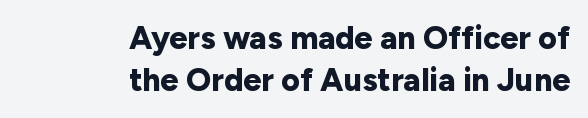
{"serif": "no", "italic": "no", "bold": "yes", "weight": "bold", "width": "normal", "stroke_contrast": "low", "x_height": "medium", "monospaced": "no", "underline": "no", "align": "right", "line_spacing": "normal", "line_spacing_ratio": 1.32, "letter_spacing": "normal", "letter_spacing_em": 0.0, "glyph_px": 32}
